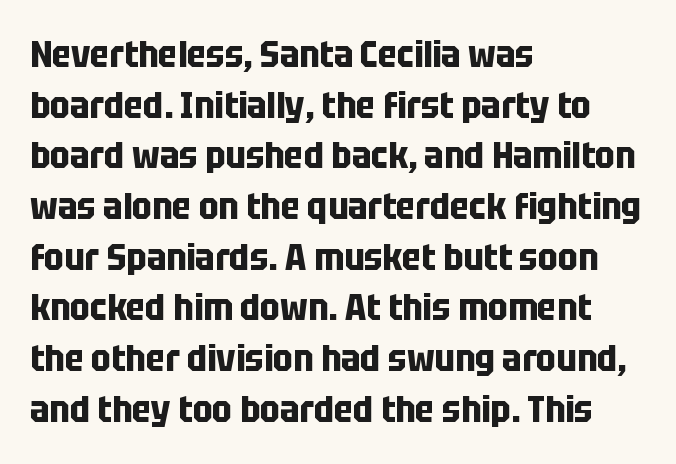
The passage shown is typed in a proportional face where columns would drift. A normal amount of white space separates one row of letters from the next. A student would call this left alignment; a typographer would say flush left, rag right. The area under the type is left untouched. Heavy, bold letterforms.
